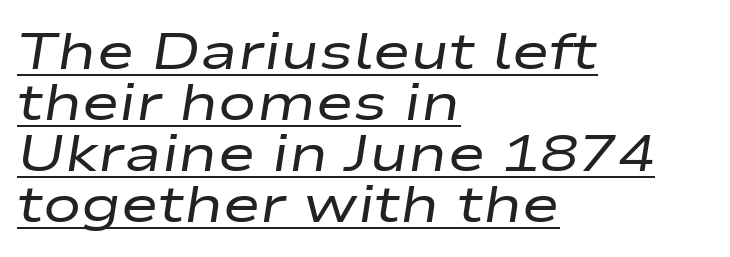
This rendering leaves character spacing at its baseline value. If you drew a ruler down the left edge, every line would touch it. Is the type slanted? Yes — the strokes lean at a clear angle. Cramped leading. Do the characters align in a grid? No, the font is proportional. The face used here appears with an underline applied.
